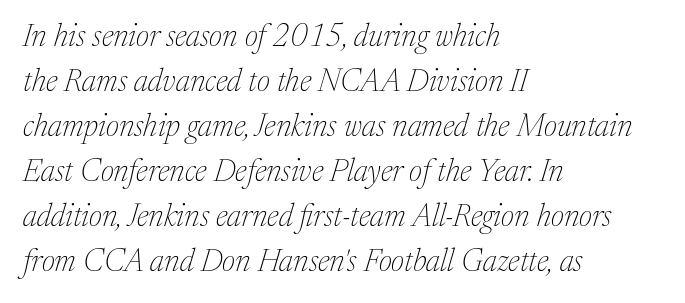
Q: Is the text bold? A: No.
Q: Is the text italic (slanted)? A: Yes, it leans right by about 17 degrees.
Q: Is the typeface a serif or a sans-serif typeface? A: Serif.
Q: Is the text underlined? A: No.
Q: How is the paragraph aligned? A: Left-aligned.
Q: Is the spacing between letters normal or unusually wide? A: Normal.
Q: Is the spacing between lines tight, normal or loose? A: Normal.
Q: Width (condensed, normal, or wide)? A: Normal.
Q: Stroke contrast? A: Medium.
Q: x-height? A: Medium.
Q: Monospaced? A: No.
